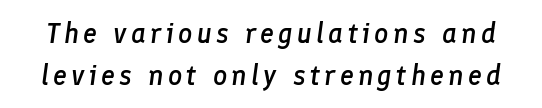
Style check: oblique. Evenly set lines give the paragraph a standard silhouette. A somewhat darkened texture: the type is semibold rather than bold. Honestly, there is no underline to notice here at all.
